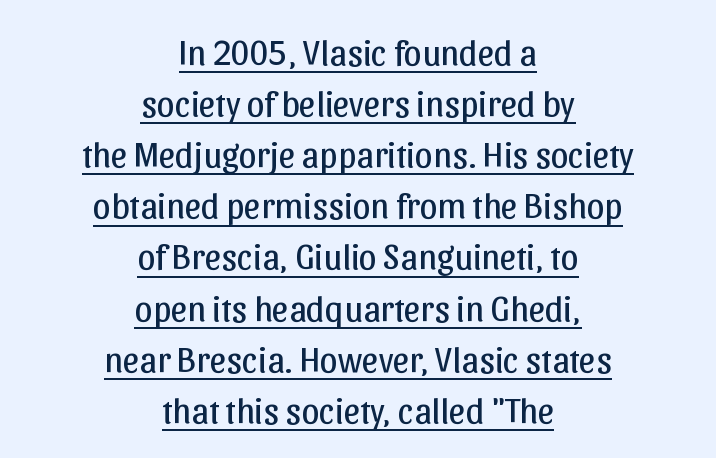
To sum up the face: it is a sans, with no serifs. The typesetter has applied underlining to the passage shown. These lines were composed using upright roman letters. Does the copy run flush right? No — it is centered line by line.
